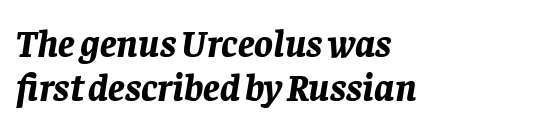
{"italic": "yes", "lean": "right", "slant_degrees": 8, "bold": "yes", "weight": "bold", "width": "normal", "stroke_contrast": "low", "x_height": "large", "monospaced": "no", "underline": "no", "align": "left", "line_spacing": "tight", "line_spacing_ratio": 1.12, "letter_spacing": "normal", "letter_spacing_em": 0.0, "glyph_px": 39}
